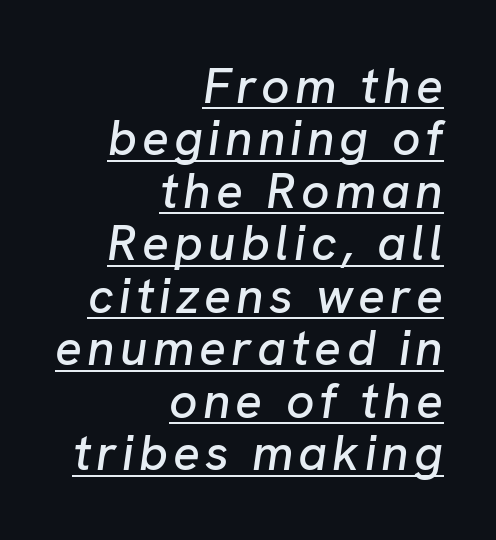
{"italic": "yes", "lean": "right", "slant_degrees": 8, "width": "normal", "stroke_contrast": "low", "x_height": "medium", "monospaced": "no", "underline": "yes", "align": "right", "line_spacing": "tight", "line_spacing_ratio": 1.05, "glyph_px": 50}
